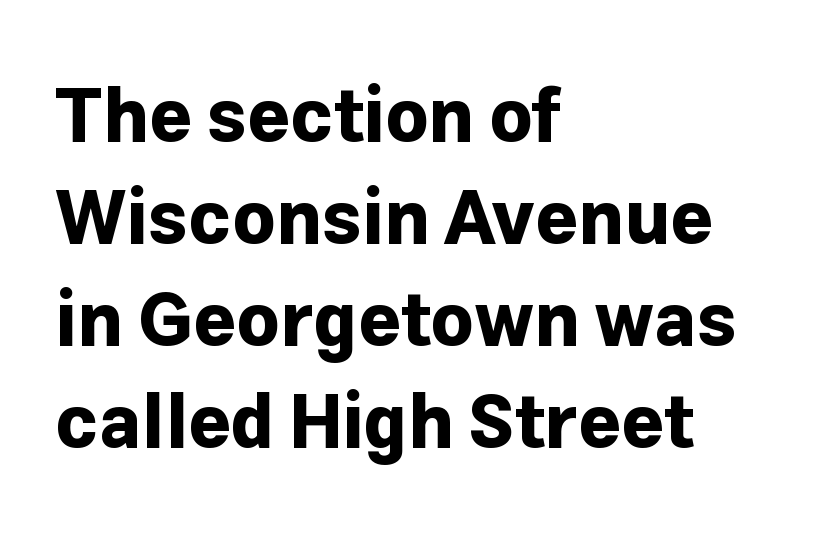
{"serif": "no", "italic": "no", "bold": "yes", "weight": "bold", "width": "normal", "stroke_contrast": "low", "x_height": "medium", "monospaced": "no", "underline": "no", "align": "left", "line_spacing": "normal", "line_spacing_ratio": 1.38, "letter_spacing": "normal", "letter_spacing_em": 0.0, "glyph_px": 74}
